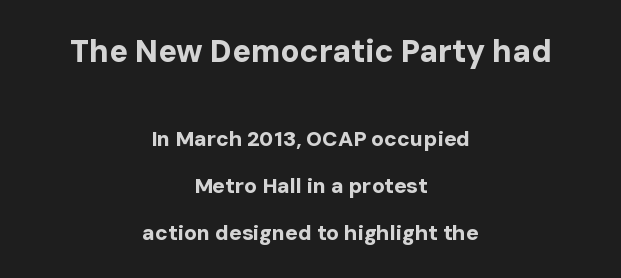
The image shows 31 px bold sans-serif type, upright; set centered, loose line spacing (2.23x), normal letter spacing, not underlined; the first (top) block is 1.48x larger; low stroke contrast and a medium x-height.
